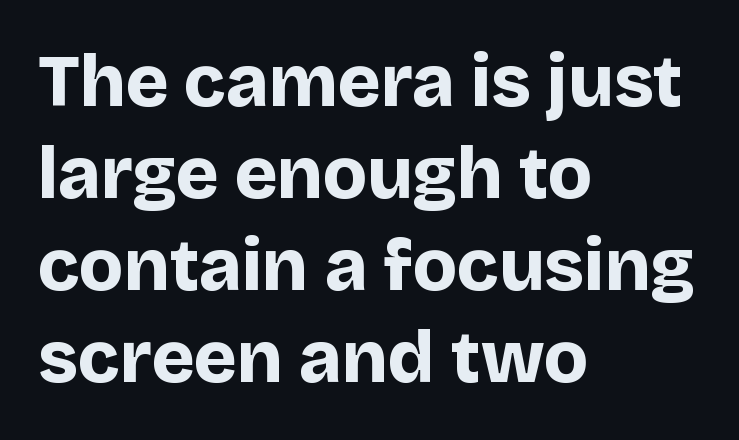
Q: Is the text bold? A: Yes.
Q: Is the text italic (slanted)? A: No, it is upright.
Q: Is the typeface a serif or a sans-serif typeface? A: Sans-serif.
Q: Is the text underlined? A: No.
Q: How is the paragraph aligned? A: Left-aligned.
Q: Is the spacing between letters normal or unusually wide? A: Normal.
Q: Is the spacing between lines tight, normal or loose? A: Normal.
Q: Width (condensed, normal, or wide)? A: Normal.
Q: Stroke contrast? A: Low.
Q: x-height? A: Large.
Q: Monospaced? A: No.
